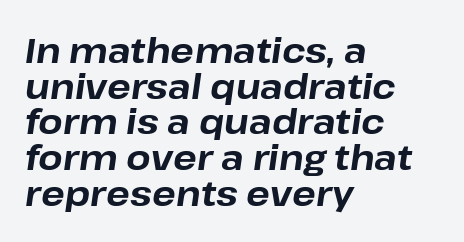
The image shows 35 px bold type, italic (leaning right); set left-aligned, tight line spacing (1.02x), normal letter spacing, not underlined; low stroke contrast and a medium x-height.
